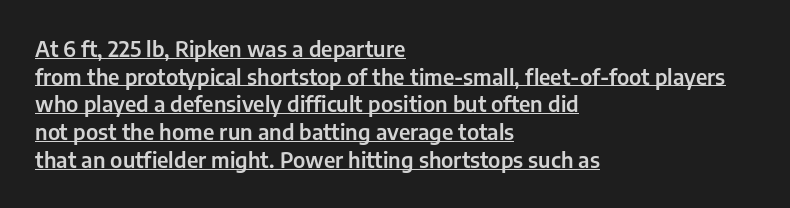
The gaps between neighbouring characters are ordinary and unremarkable. Posture: upright roman. Leading matches the norm, producing a regular column. A classic flush-left, rag-right setting is used for this passage.
